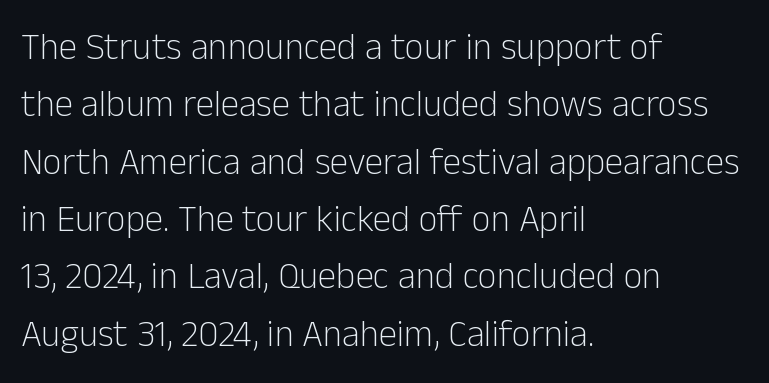
Descenders are the only things crossing below the line. Unlike a traditional serif, this face leaves its strokes unadorned. Every row of glyphs begins at an identical x-position on the left. The face used here is proportionally spaced, like ordinary book or web type.
